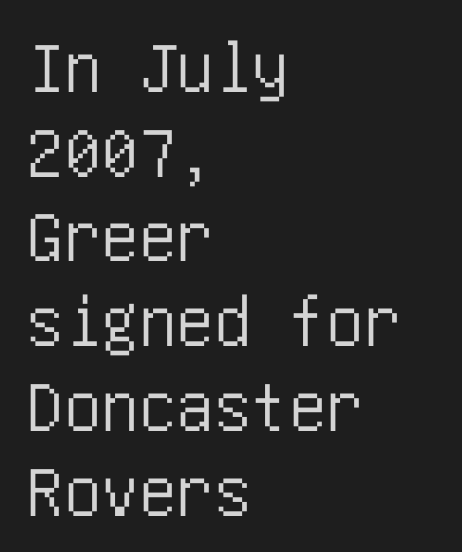
{"serif": "no", "italic": "no", "width": "condensed", "stroke_contrast": "low", "x_height": "large", "underline": "no", "align": "left", "line_spacing": "tight", "line_spacing_ratio": 1.13, "letter_spacing": "normal", "letter_spacing_em": 0.0, "glyph_px": 75}
